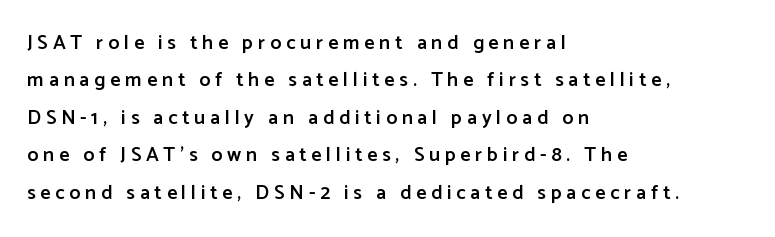
Q: Is the text bold? A: Semi-bold.
Q: Is the text italic (slanted)? A: No, it is upright.
Q: Is the text underlined? A: No.
Q: How is the paragraph aligned? A: Left-aligned.
Q: Is the spacing between letters normal or unusually wide? A: Unusually wide.
